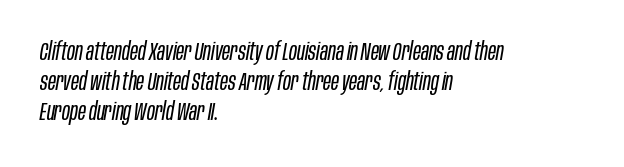
Honestly, the letter spacing is just normal — you wouldn't notice it. Glance below the letters and you will spot only blank space. This is oblique type, the kind used for emphasis or titles. Ink coverage per letter is moderate at most. Does the leading feel generous? No, just average.
